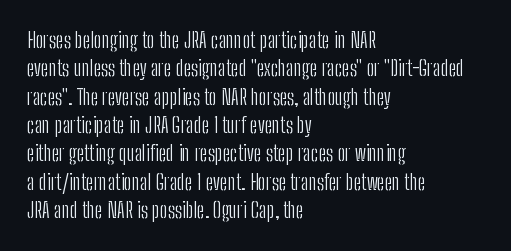
The image shows 21 px text type, upright; set left-aligned, normal line spacing (1.35x), normal letter spacing, not underlined.
